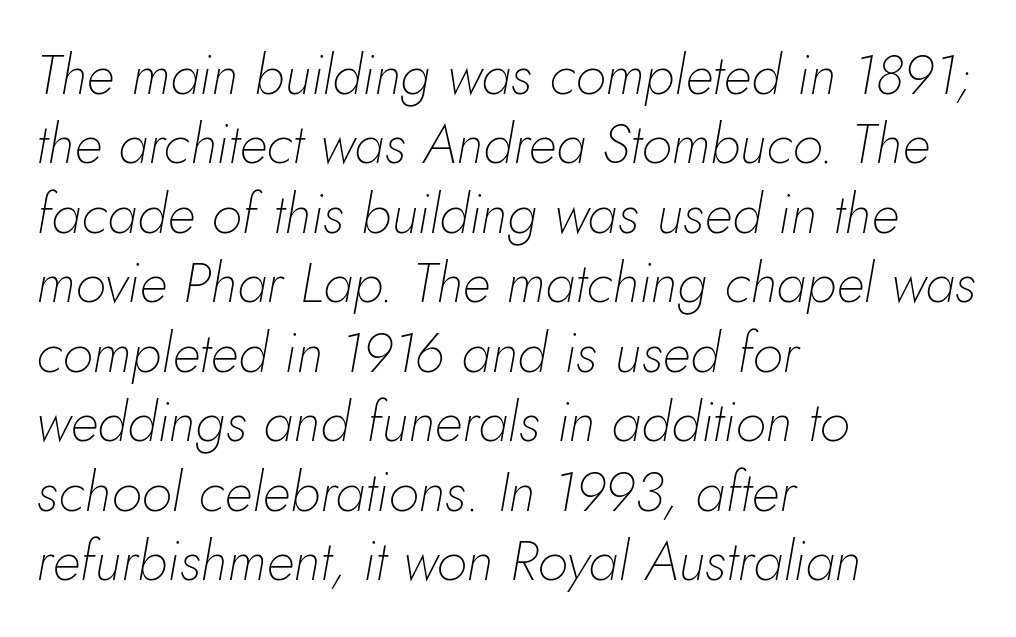
{"italic": "yes", "lean": "right", "slant_degrees": 10, "bold": "no", "weight": "thin", "width": "normal", "stroke_contrast": "low", "x_height": "small", "monospaced": "no", "underline": "no", "align": "left", "line_spacing_ratio": 1.24, "letter_spacing": "normal", "letter_spacing_em": 0.0, "glyph_px": 56}
